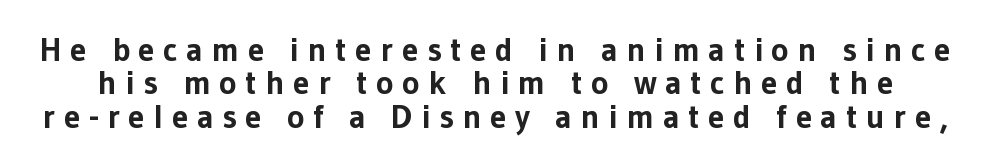
The passage shown is typed in a proportional face where columns would drift. One glance says dense: line gaps are narrower than usual. The face used here is rendered with a markedly widened letterfit. Every letter is thick-stroked: bold, no question. Is this a sans? Yes — the strokes have no serifs.
